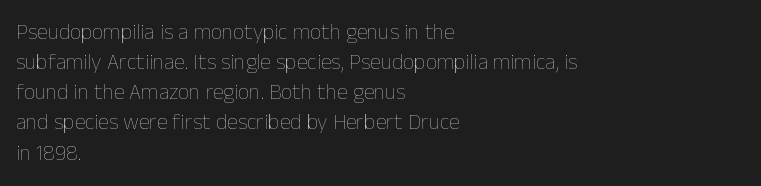
The image shows 22 px text type, upright; set left-aligned, normal line spacing (1.37x), normal letter spacing, not underlined.
